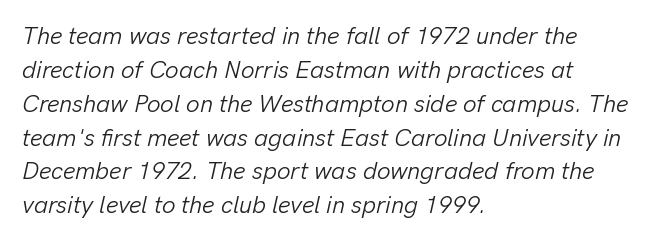
Q: Is the text bold? A: No.
Q: Is the text italic (slanted)? A: Yes, it leans right by about 13 degrees.
Q: Is the text underlined? A: No.
Q: How is the paragraph aligned? A: Left-aligned.
Q: Is the spacing between letters normal or unusually wide? A: Normal.
Q: Is the spacing between lines tight, normal or loose? A: Normal.
